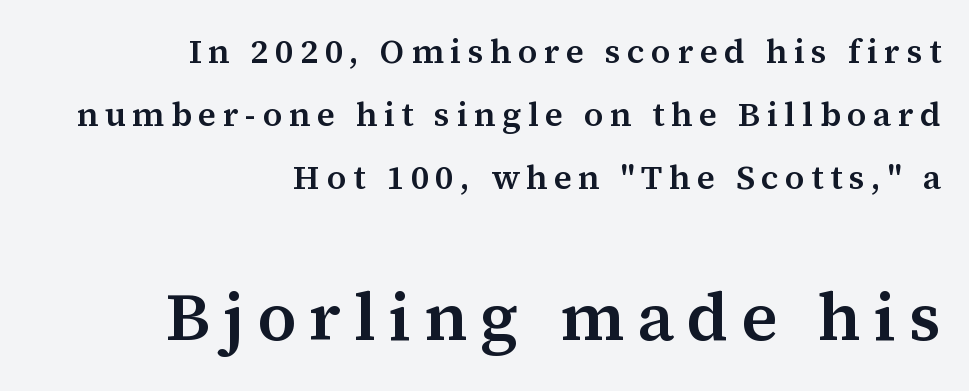
The image shows 68 px semibold serif type, upright; set right-aligned, line spacing 1.85x, not underlined; the second (bottom) block is 2.0x larger; medium stroke contrast and a medium x-height.
